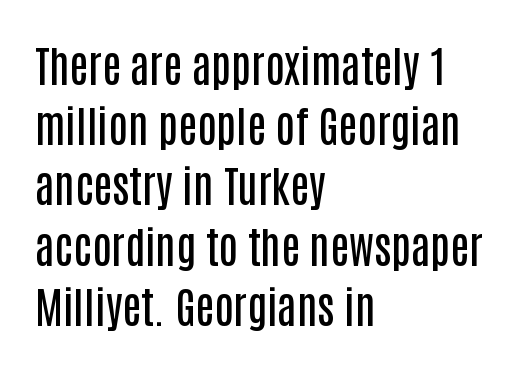
Q: Is the text bold? A: Semi-bold.
Q: Is the text italic (slanted)? A: No, it is upright.
Q: Is the typeface a serif or a sans-serif typeface? A: Sans-serif.
Q: Is the text underlined? A: No.
Q: How is the paragraph aligned? A: Left-aligned.
Q: Is the spacing between letters normal or unusually wide? A: Normal.
Q: Is the spacing between lines tight, normal or loose? A: Normal.
Q: Width (condensed, normal, or wide)? A: Condensed.
Q: Stroke contrast? A: Low.
Q: x-height? A: Large.
Q: Monospaced? A: No.
